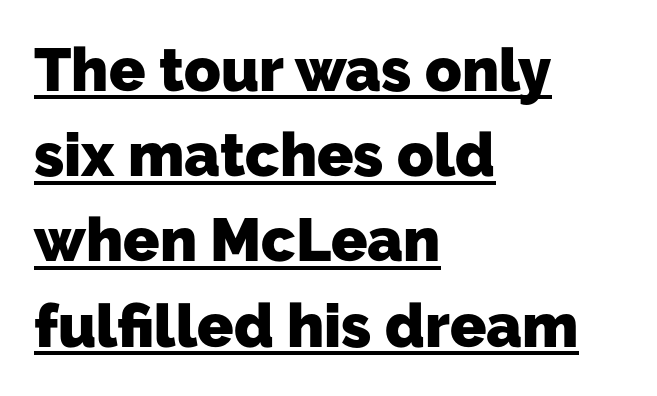
Q: Is the text bold? A: Yes.
Q: Is the typeface a serif or a sans-serif typeface? A: Sans-serif.
Q: Is the text underlined? A: Yes.
Q: How is the paragraph aligned? A: Left-aligned.
Q: Is the spacing between letters normal or unusually wide? A: Normal.
Q: Is the spacing between lines tight, normal or loose? A: Normal.
Q: Width (condensed, normal, or wide)? A: Normal.
Q: Stroke contrast? A: Low.
Q: x-height? A: Medium.
Q: Monospaced? A: No.
